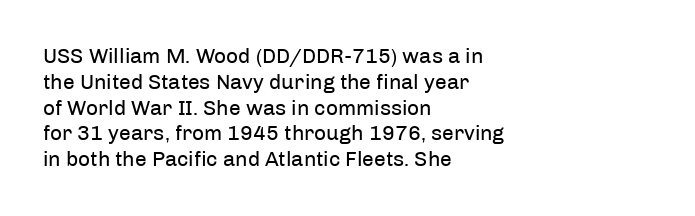
The image shows 21 px text type, upright; set left-aligned, line spacing 1.23x, normal letter spacing, not underlined.
